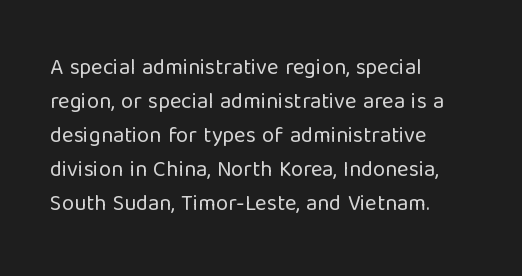
Caption: multi-line text, flush left, ragged right. Rendered with straight, roman letterforms. Beneath every word, the page is bare. Weight: not bold — regular or lighter. Nobody touched the tracking dial on this one. Vertically, the passage feels balanced, rows spaced as you'd expect.
